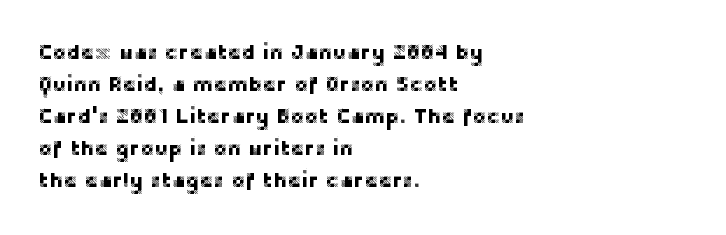
The image shows 21 px text type, upright; set left-aligned, normal line spacing (1.52x), normal letter spacing, not underlined.
